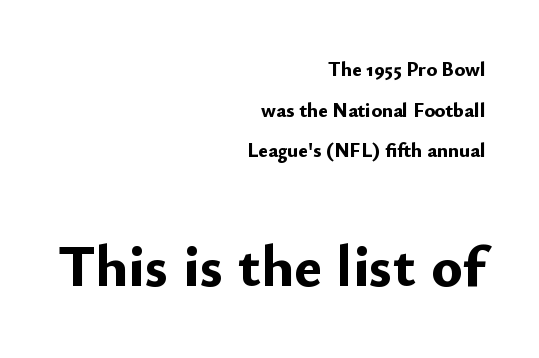
The image shows 59 px bold sans-serif type, upright; set right-aligned, loose line spacing (2.03x), normal letter spacing, not underlined; the second (bottom) block is 2.95x larger; low stroke contrast and a small x-height.
